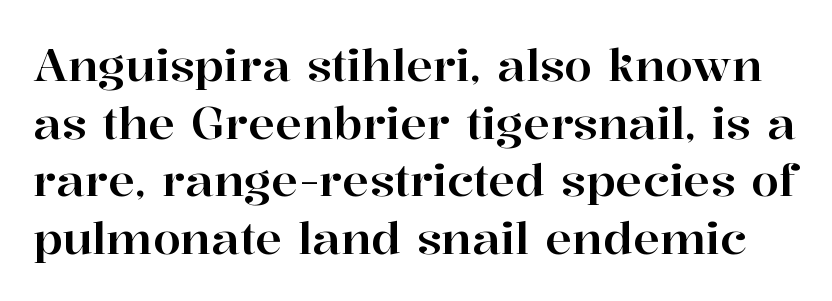
The space beneath each line is pristine and unruled. Tall strokes in this sample are plumb rather than angled. Character widths vary here, with narrow letters taking less room than wide ones. The type is set solid horizontally, with unmodified tracking.
